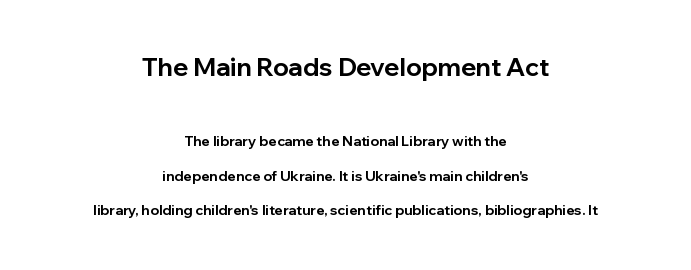
Visually the block forms a symmetrical silhouette, jagged on both flanks. The zone under the glyphs is completely vacant. Emphasis by weight is at full strength: bold. Larger block? The one above; the one below is distinctly smaller. This sample trades compactness for vertical openness between lines.
